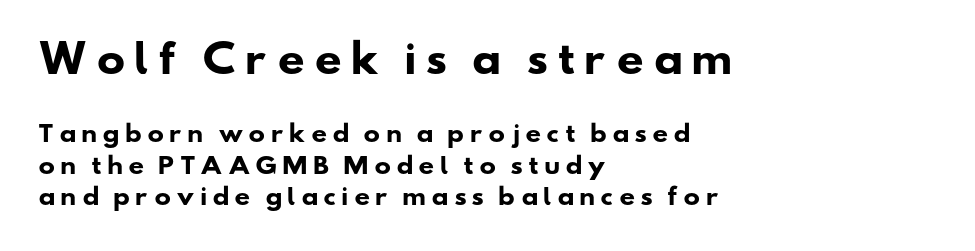
Q: Is the text bold? A: Yes.
Q: Is the typeface a serif or a sans-serif typeface? A: Sans-serif.
Q: Is the text underlined? A: No.
Q: How is the paragraph aligned? A: Left-aligned.
Q: Is the spacing between letters normal or unusually wide? A: Unusually wide.
Q: Is the spacing between lines tight, normal or loose? A: Normal.
Q: Which block of text is set in a larger size, the first (top) or the second (bottom)? A: The first (top) one.
Q: Width (condensed, normal, or wide)? A: Wide.
Q: Stroke contrast? A: Low.
Q: x-height? A: Small.
Q: Monospaced? A: No.
